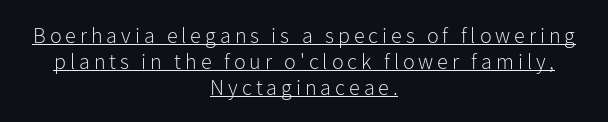
Which margin do the lines hug? Neither — every line sits in the middle. Every stem runs plumb, perpendicular to the baseline. On a weight scale, this lands at 450 or below. The words here are underlined.
